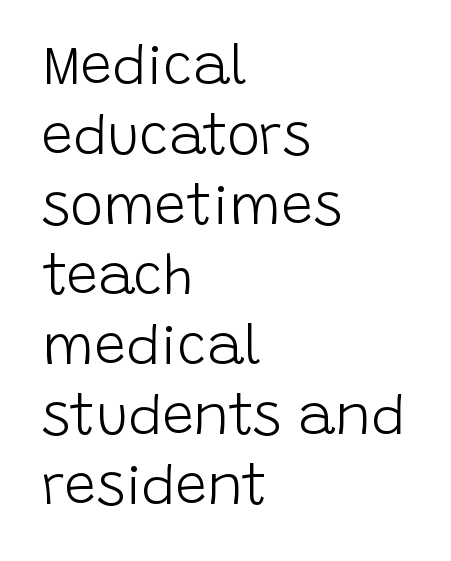
The image shows 56 px light sans-serif type, upright; set left-aligned, normal line spacing (1.25x), normal letter spacing, not underlined; low stroke contrast and a large x-height.
